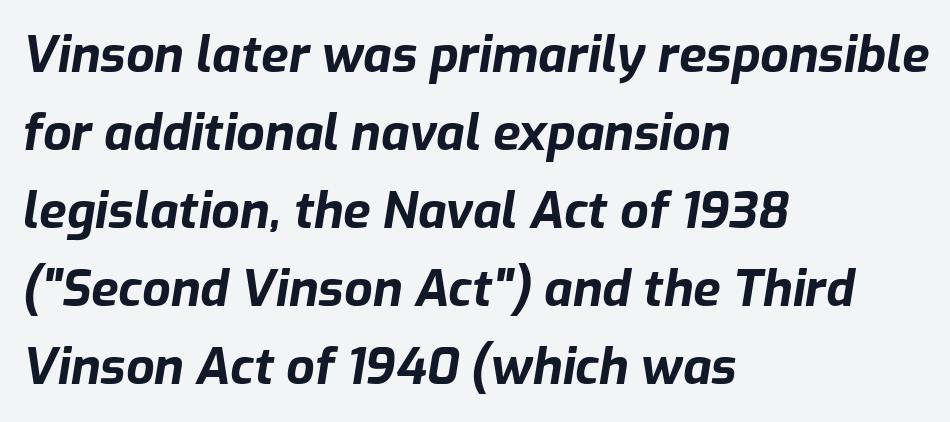
Q: Is the text bold? A: Yes.
Q: Is the text italic (slanted)? A: Yes, it leans right by about 9 degrees.
Q: Is the text underlined? A: No.
Q: How is the paragraph aligned? A: Left-aligned.
Q: Is the spacing between letters normal or unusually wide? A: Normal.
Q: Is the spacing between lines tight, normal or loose? A: Normal.
Q: Width (condensed, normal, or wide)? A: Normal.
Q: Stroke contrast? A: Low.
Q: x-height? A: Medium.
Q: Monospaced? A: No.
